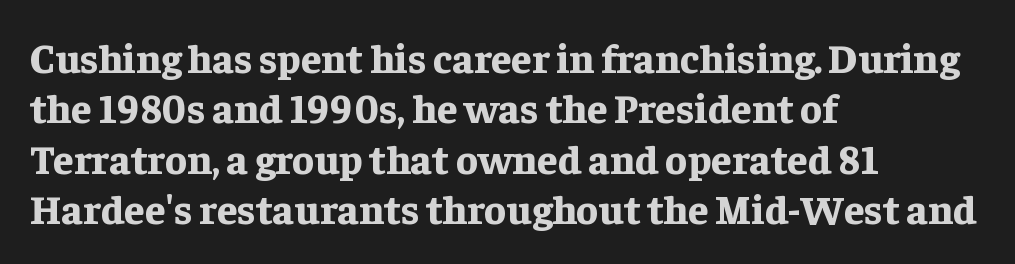
{"serif": "yes", "italic": "no", "bold": "yes", "weight": "bold", "width": "normal", "stroke_contrast": "low", "x_height": "medium", "monospaced": "no", "underline": "no", "align": "left", "line_spacing_ratio": 1.23, "letter_spacing": "normal", "letter_spacing_em": 0.0, "glyph_px": 41}
